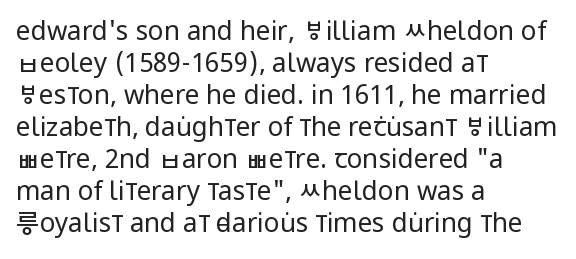
Q: Is the text bold? A: No.
Q: Is the text italic (slanted)? A: No, it is upright.
Q: Is the text underlined? A: No.
Q: How is the paragraph aligned? A: Left-aligned.
Q: Is the spacing between letters normal or unusually wide? A: Normal.
